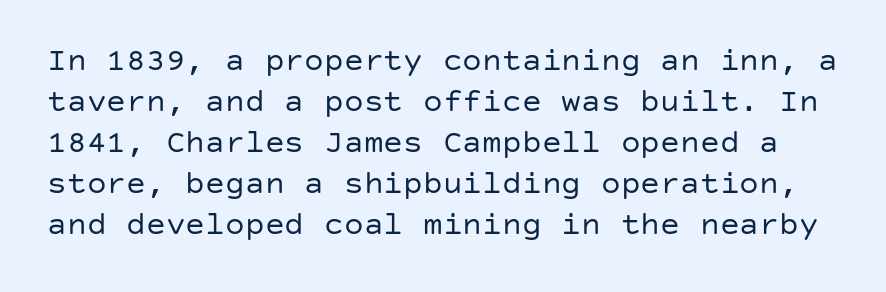
The image shows 33 px regular-weight sans-serif type, upright; set line spacing 1.24x, normal letter spacing, not underlined; low stroke contrast and a large x-height.
